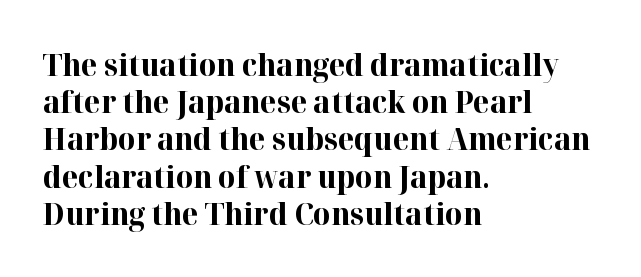
{"serif": "yes", "italic": "no", "bold": "yes", "weight": "bold", "width": "normal", "stroke_contrast": "high", "x_height": "medium", "monospaced": "no", "underline": "no", "align": "left", "line_spacing_ratio": 1.24, "letter_spacing": "normal", "letter_spacing_em": 0.0, "glyph_px": 30}
